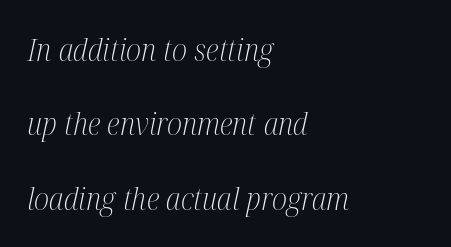
The image shows 31 px light, condensed serif type, italic (leaning right); set left-aligned, loose line spacing (2.4x), normal letter spacing, not underlined; medium stroke contrast and a medium x-height.
